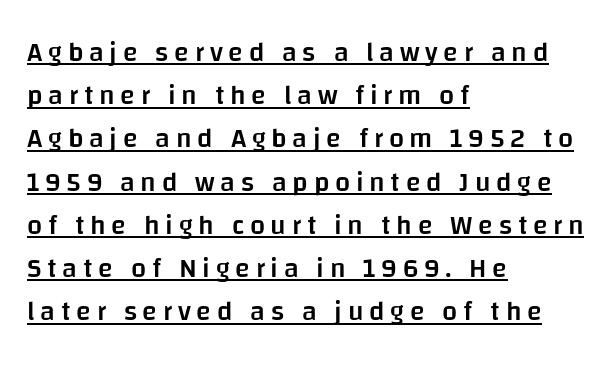
Q: Is the text bold? A: Semi-bold.
Q: Is the text italic (slanted)? A: No, it is upright.
Q: Is the text underlined? A: Yes.
Q: How is the paragraph aligned? A: Left-aligned.
Q: Is the spacing between letters normal or unusually wide? A: Unusually wide.
Q: Is the spacing between lines tight, normal or loose? A: Normal.
